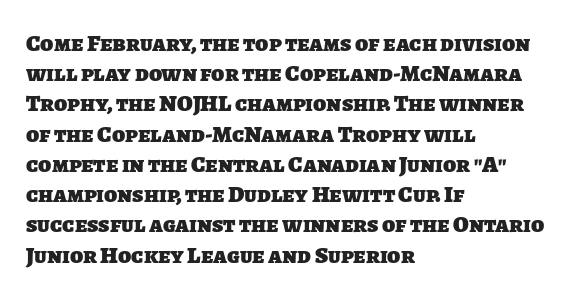
Q: Is the text bold? A: Yes.
Q: Is the text underlined? A: No.
Q: How is the paragraph aligned? A: Left-aligned.
Q: Is the spacing between letters normal or unusually wide? A: Normal.
Q: Is the spacing between lines tight, normal or loose? A: Normal.
